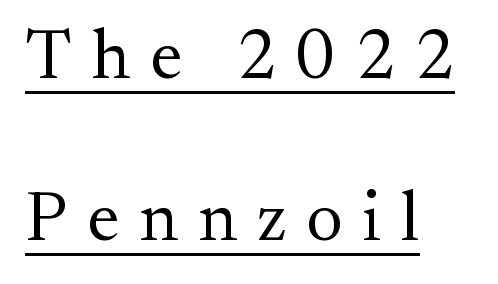
The image shows 71 px regular-weight serif type, upright; set left-aligned, loose line spacing (2.28x), unusually wide letter spacing (+0.28 em), underlined; medium stroke contrast and a small x-height.
